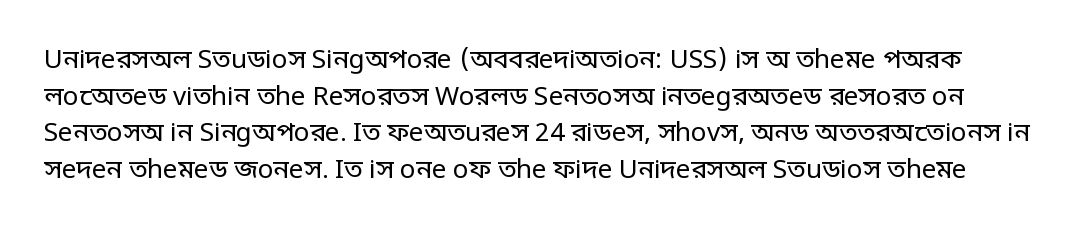
No heavy texture on the line: the type isn't bold. Unmarked baselines from the first word to the last. Reading down the column, the eye jumps a familiar distance to each next line. Each word holds together tightly as a unit, with standard inter-letter gaps. Posture: straight, roman, zero tilt.
